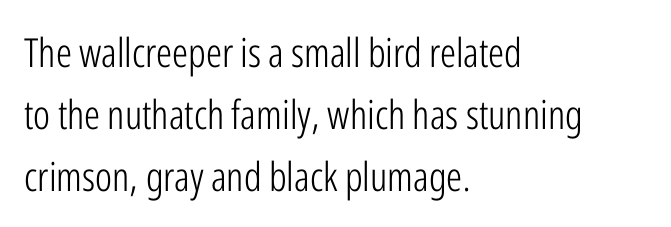
{"serif": "no", "italic": "no", "bold": "no", "weight": "light", "width": "condensed", "stroke_contrast": "low", "x_height": "medium", "monospaced": "no", "underline": "no", "align": "left", "line_spacing": "normal", "line_spacing_ratio": 1.55, "letter_spacing": "normal", "letter_spacing_em": 0.0, "glyph_px": 40}
